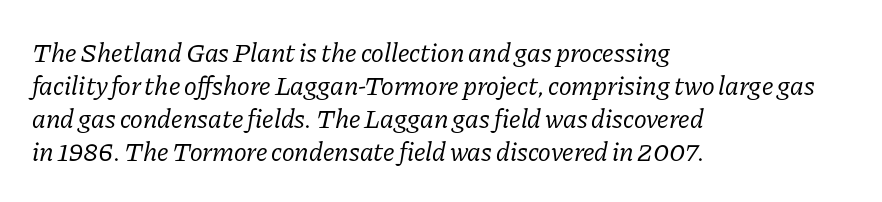
{"italic": "yes", "lean": "right", "slant_degrees": 11, "bold": "no", "underline": "no", "align": "left", "line_spacing_ratio": 1.22, "letter_spacing": "normal", "letter_spacing_em": 0.0, "glyph_px": 27}
